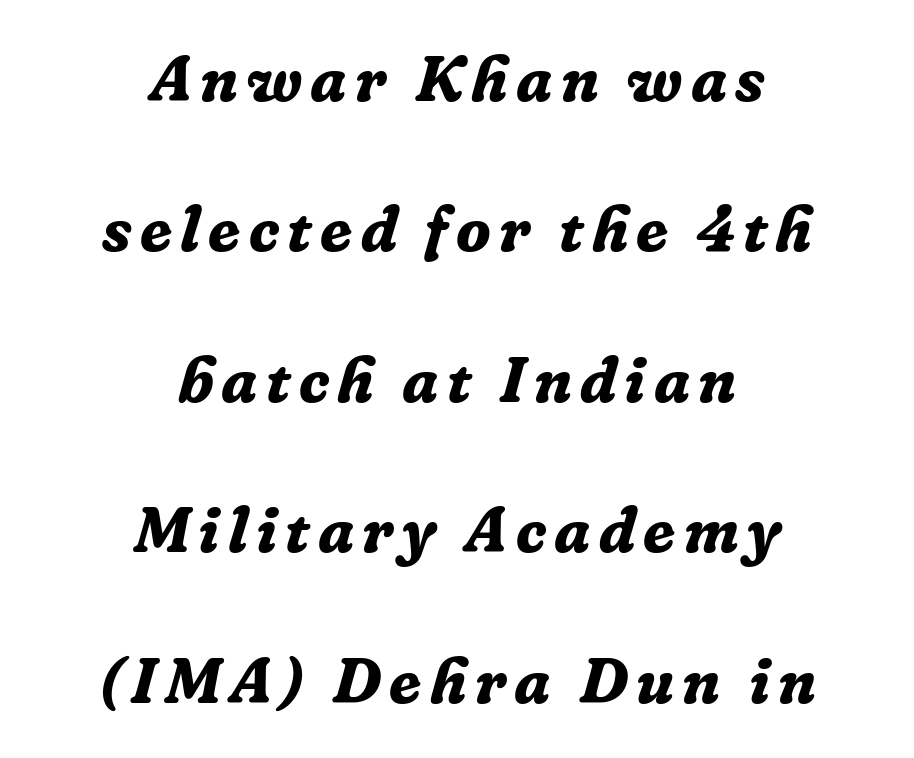
{"serif": "yes", "italic": "yes", "lean": "right", "slant_degrees": 16, "bold": "yes", "weight": "bold", "width": "normal", "stroke_contrast": "low", "x_height": "medium", "monospaced": "no", "underline": "no", "align": "center", "line_spacing": "loose", "line_spacing_ratio": 2.35, "glyph_px": 64}
